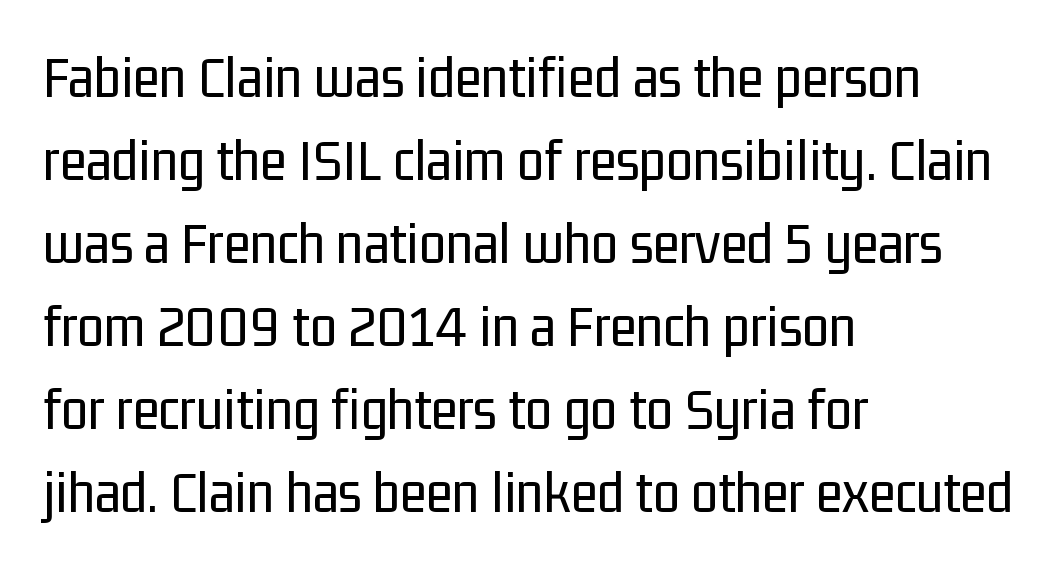
{"serif": "no", "italic": "no", "bold": "no", "weight": "regular", "width": "condensed", "stroke_contrast": "low", "x_height": "medium", "monospaced": "no", "underline": "no", "align": "left", "line_spacing": "normal", "line_spacing_ratio": 1.36, "letter_spacing": "normal", "letter_spacing_em": 0.0, "glyph_px": 61}
